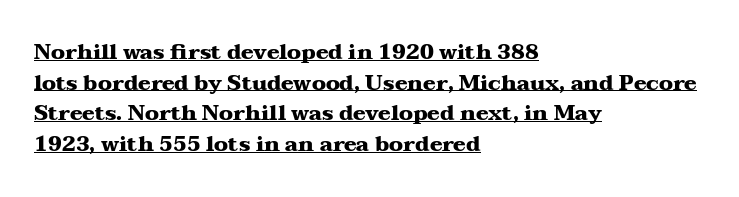
{"italic": "no", "bold": "yes", "underline": "yes", "align": "left", "line_spacing": "normal", "line_spacing_ratio": 1.46, "letter_spacing": "normal", "letter_spacing_em": 0.0, "glyph_px": 21}
